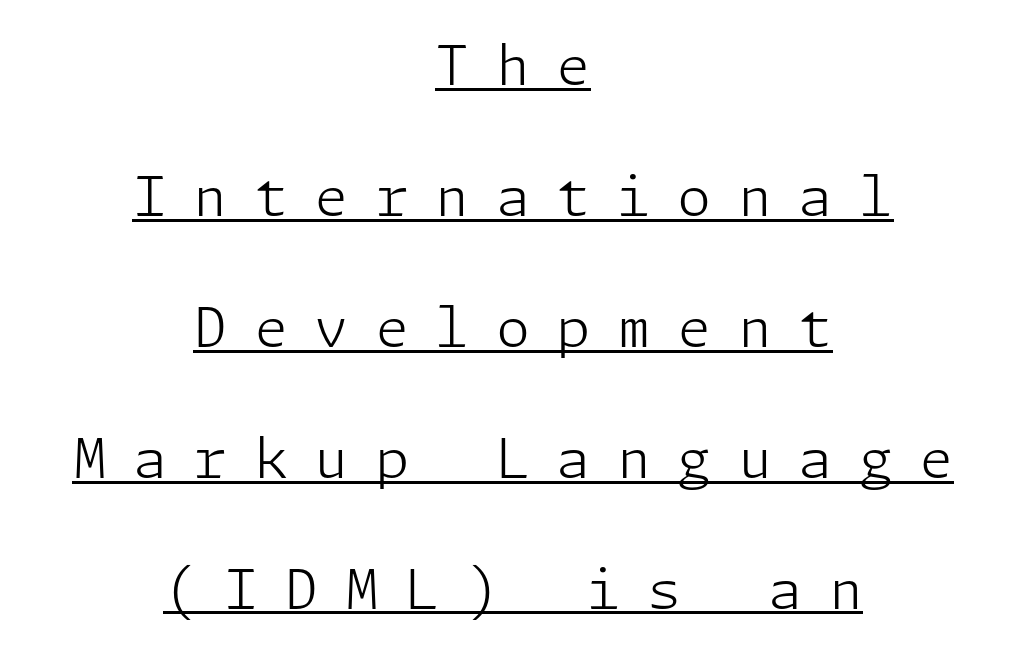
Q: Is the text bold? A: No.
Q: Is the text italic (slanted)? A: No, it is upright.
Q: Is the typeface a serif or a sans-serif typeface? A: Sans-serif.
Q: Is the text underlined? A: Yes.
Q: How is the paragraph aligned? A: Centered.
Q: Is the spacing between letters normal or unusually wide? A: Unusually wide.
Q: Is the spacing between lines tight, normal or loose? A: Loose.
Q: Width (condensed, normal, or wide)? A: Normal.
Q: Stroke contrast? A: Low.
Q: x-height? A: Medium.
